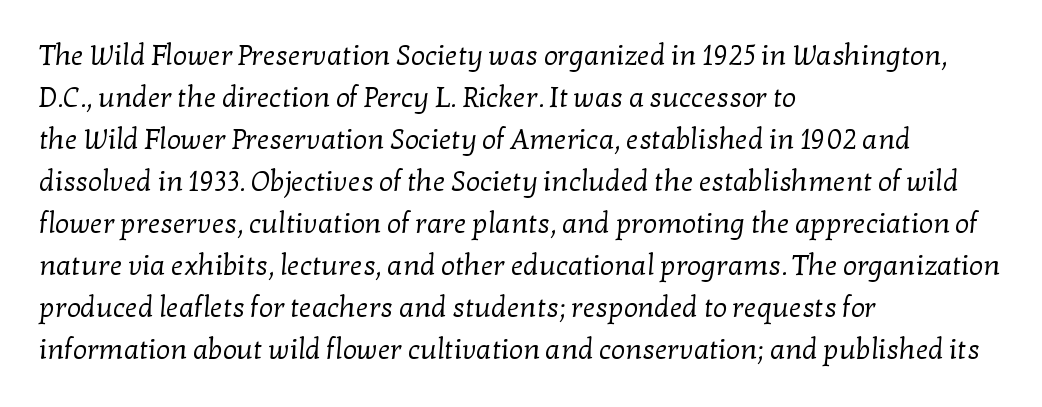
The rendering keeps characters at their native spacing. Notice how descenders clear the ascenders below comfortably — that's standard leading. Stems and bowls with no extra thickness — not bold. Is this a sans? No — the strokes have serifs. The setting favours the left margin, as ordinary paragraphs usually do.
